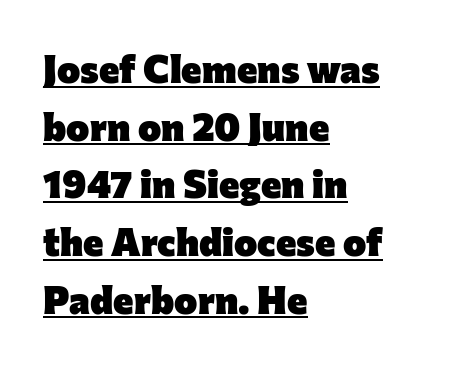
The image shows 39 px heavy sans-serif type, upright; set left-aligned, normal line spacing (1.48x), normal letter spacing, underlined; low stroke contrast and a medium x-height.
